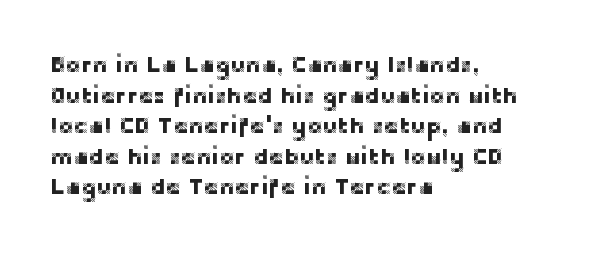
{"italic": "no", "underline": "no", "align": "left", "line_spacing": "normal", "line_spacing_ratio": 1.33, "letter_spacing": "normal", "letter_spacing_em": 0.0, "glyph_px": 23}
